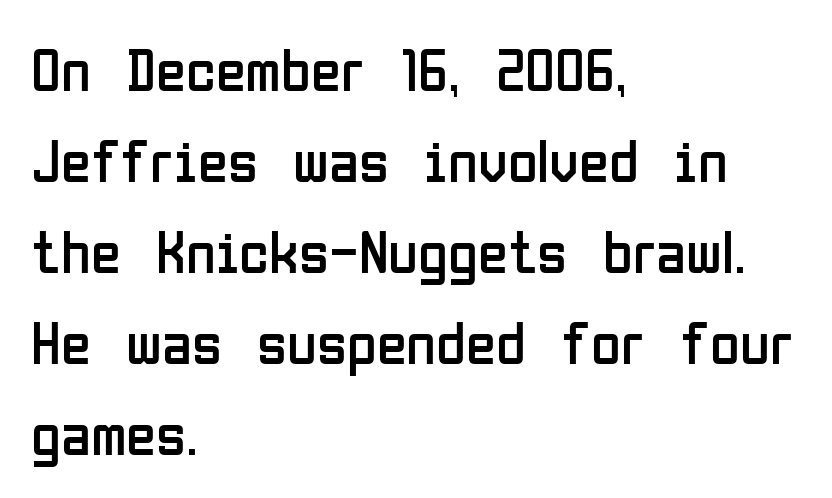
Q: Is the text bold? A: No.
Q: Is the text italic (slanted)? A: No, it is upright.
Q: Is the typeface a serif or a sans-serif typeface? A: Sans-serif.
Q: Is the text underlined? A: No.
Q: How is the paragraph aligned? A: Left-aligned.
Q: Is the spacing between letters normal or unusually wide? A: Normal.
Q: Is the spacing between lines tight, normal or loose? A: Normal.
Q: Width (condensed, normal, or wide)? A: Condensed.
Q: Stroke contrast? A: Low.
Q: x-height? A: Medium.
Q: Monospaced? A: No.
